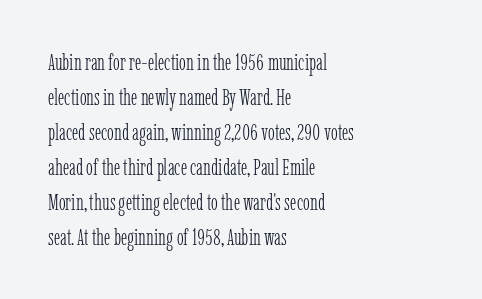
{"italic": "no", "bold": "no", "underline": "no", "align": "left", "line_spacing": "normal", "line_spacing_ratio": 1.52, "letter_spacing": "normal", "letter_spacing_em": 0.0, "glyph_px": 23}
